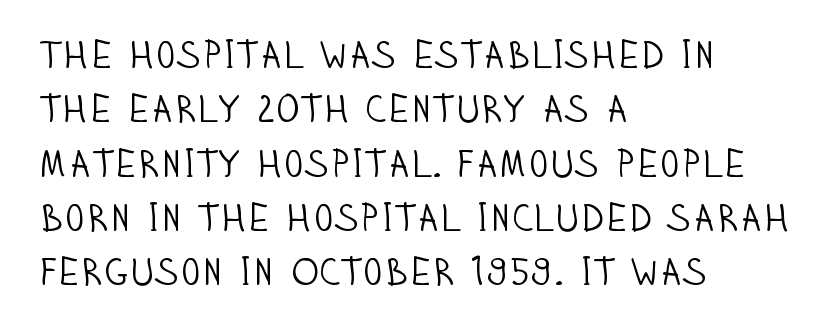
The image shows 38 px light, condensed sans-serif type, upright; set left-aligned, normal line spacing (1.43x), normal letter spacing, not underlined; low stroke contrast and a large x-height.
